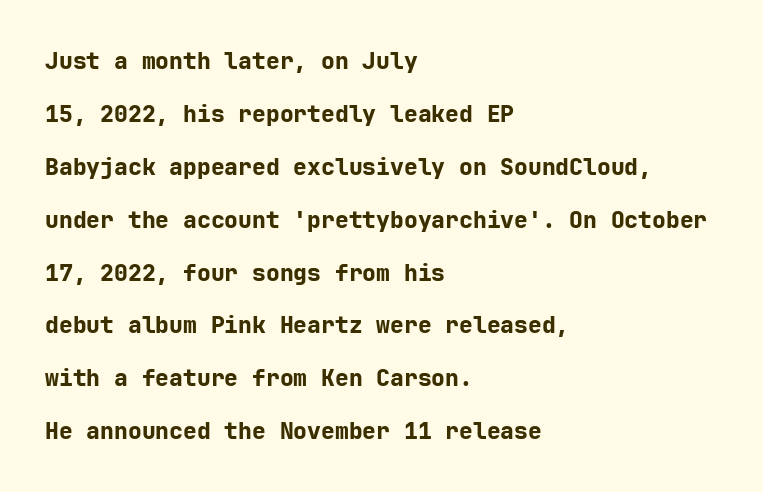
{"italic": "no", "bold": "yes", "underline": "no", "align": "left", "line_spacing": "loose", "line_spacing_ratio": 2.3, "letter_spacing": "normal", "letter_spacing_em": 0.0, "glyph_px": 23}
